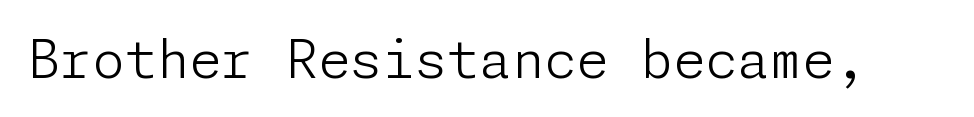
The image shows 52 px light sans-serif type, upright; set normal letter spacing, not underlined; low stroke contrast and a medium x-height.
